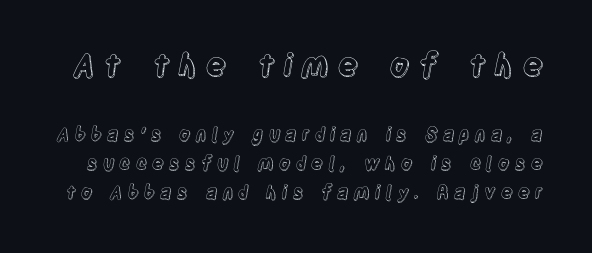
The image shows 31 px condensed type; set normal line spacing (1.62x), unusually wide letter spacing (+0.27 em), not underlined; the first (top) block is 1.72x larger; a large x-height.
